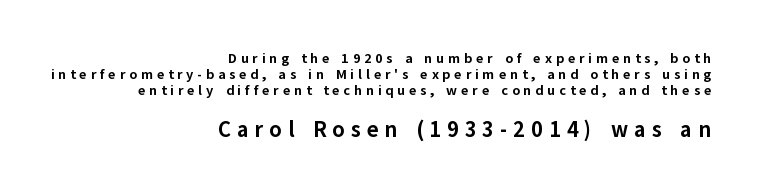
The image shows 22 px bold type, upright; set right-aligned, line spacing 1.16x, unusually wide letter spacing (+0.27 em), not underlined; the second (bottom) block is 1.57x larger.
